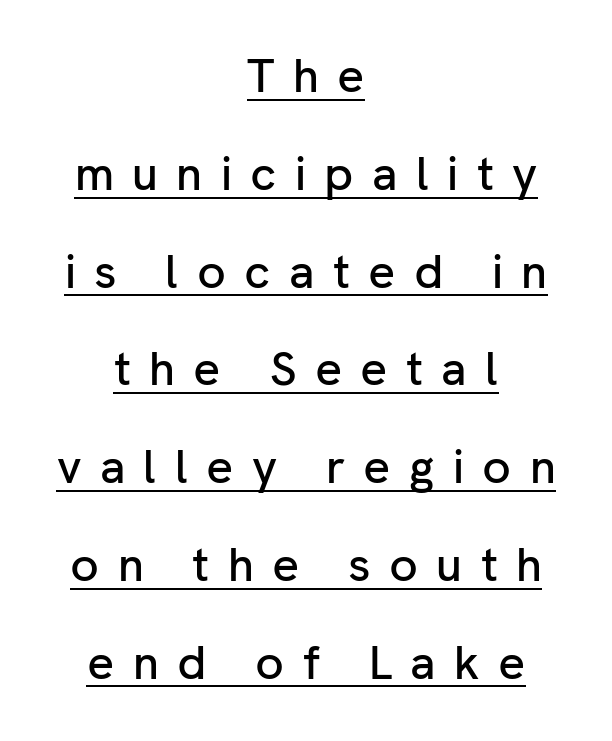
The image shows 47 px sans-serif type, upright; set centered, loose line spacing (2.08x), unusually wide letter spacing (+0.39 em), underlined; low stroke contrast and a medium x-height.
